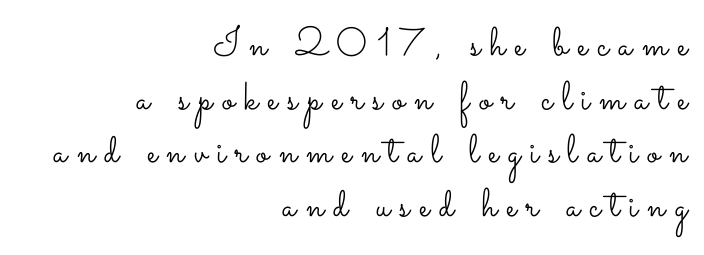
Q: Is the text bold? A: No.
Q: Is the text italic (slanted)? A: Yes.
Q: Is the text underlined? A: No.
Q: How is the paragraph aligned? A: Right-aligned.
Q: Is the spacing between letters normal or unusually wide? A: Unusually wide.
Q: Is the spacing between lines tight, normal or loose? A: Normal.
Q: Width (condensed, normal, or wide)? A: Wide.
Q: Stroke contrast? A: Low.
Q: x-height? A: Small.
Q: Monospaced? A: No.
